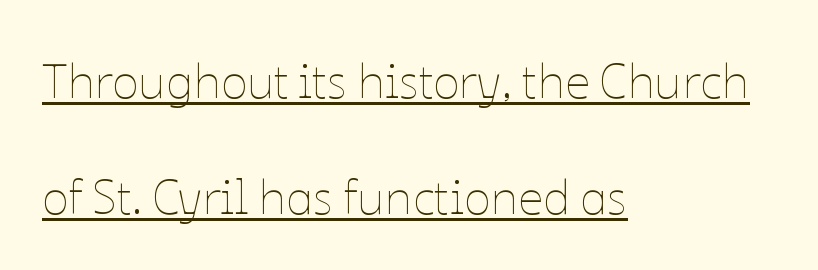
Students, note that the glyphs here touch the page at normal intervals. Does a line run under the words? Yes, clearly. Regarding leading, the lines here are spaced well apart. Typeset ragged right — the left edge is the straight one.
